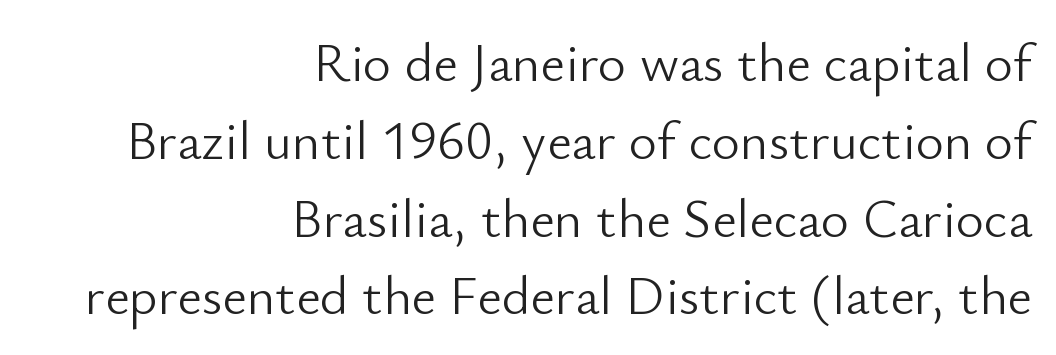
{"serif": "no", "italic": "no", "bold": "no", "weight": "light", "width": "normal", "stroke_contrast": "low", "x_height": "small", "monospaced": "no", "underline": "no", "align": "right", "line_spacing": "normal", "line_spacing_ratio": 1.44, "letter_spacing": "normal", "letter_spacing_em": 0.0, "glyph_px": 54}
